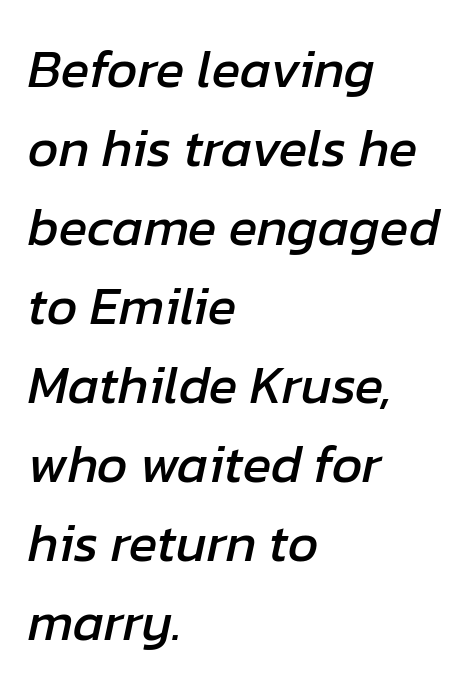
These lines sit exactly where default settings would place them. Here the glyphs are tracked normally, forming tight word shapes. Each line starts at the same left margin while the right side varies. Note the varied advance widths — an 'i' is clearly narrower than an 'm'.
